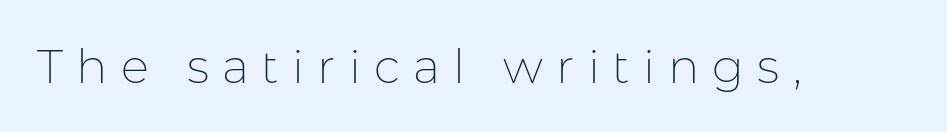
Q: Is the text bold? A: No.
Q: Is the text italic (slanted)? A: No, it is upright.
Q: Is the typeface a serif or a sans-serif typeface? A: Sans-serif.
Q: Is the text underlined? A: No.
Q: Is the spacing between letters normal or unusually wide? A: Unusually wide.
Q: Width (condensed, normal, or wide)? A: Normal.
Q: Stroke contrast? A: Low.
Q: x-height? A: Medium.
Q: Monospaced? A: No.
